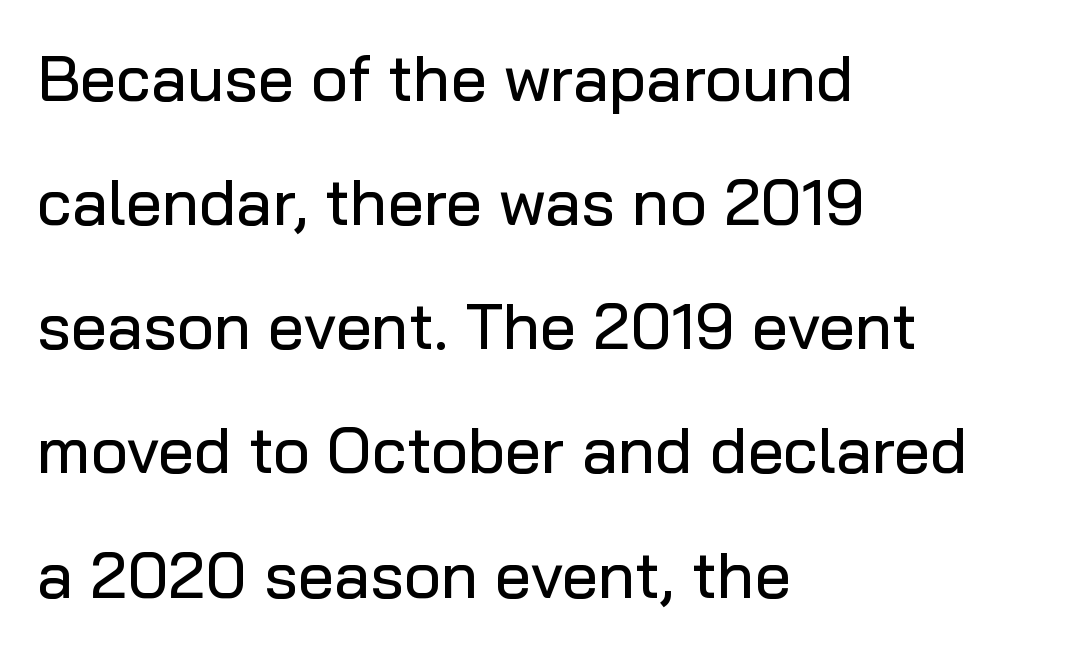
Tracking value appears to be zero — textbook default spacing. The rendering shows plain stroke endings on the letterforms — a sans-serif design. Posture: vertical. Leading is clearly above the norm, producing a sparse column.
